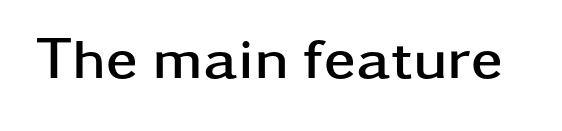
The image shows 58 px semibold, wide sans-serif type, upright; set normal letter spacing, not underlined; low stroke contrast and a medium x-height.
